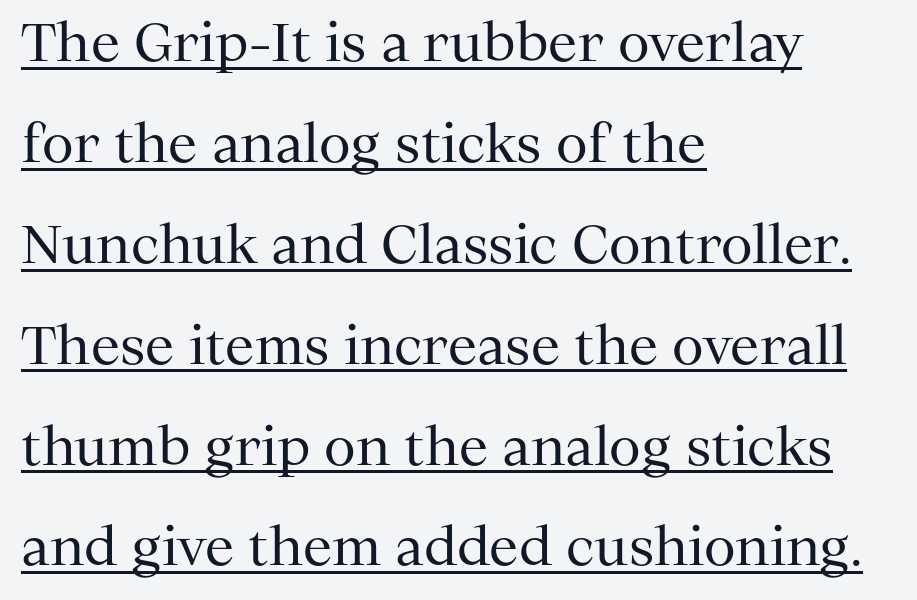
The image shows 52 px regular-weight serif type, upright; set left-aligned, loose line spacing (1.94x), normal letter spacing, underlined; medium stroke contrast and a medium x-height.
